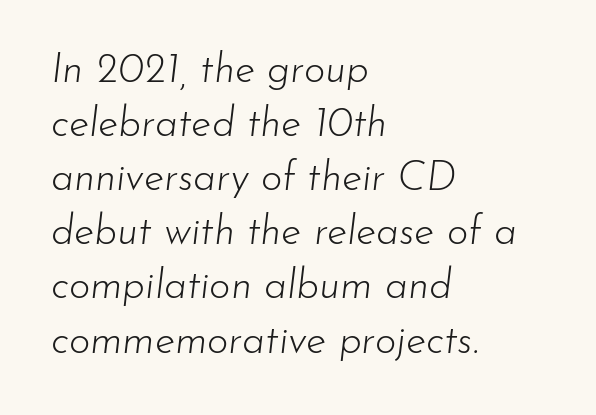
Q: Is the text bold? A: No.
Q: Is the text italic (slanted)? A: Yes, it leans right by about 7 degrees.
Q: Is the text underlined? A: No.
Q: How is the paragraph aligned? A: Left-aligned.
Q: Is the spacing between letters normal or unusually wide? A: Normal.
Q: Is the spacing between lines tight, normal or loose? A: Normal.
Q: Width (condensed, normal, or wide)? A: Normal.
Q: Stroke contrast? A: Low.
Q: x-height? A: Small.
Q: Monospaced? A: No.
